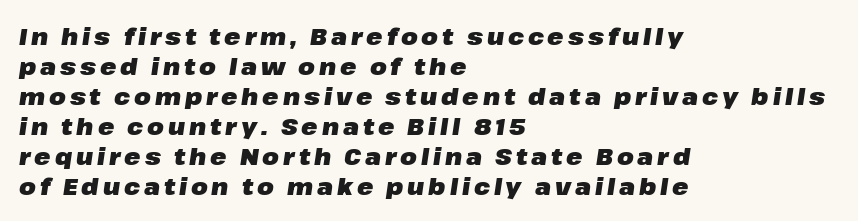
Q: Is the text bold? A: Yes.
Q: Is the text italic (slanted)? A: Yes, it leans right by about 8 degrees.
Q: Is the text underlined? A: No.
Q: How is the paragraph aligned? A: Left-aligned.
Q: Is the spacing between lines tight, normal or loose? A: Normal.
